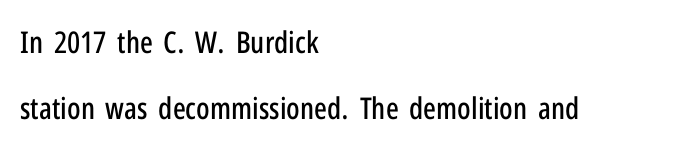
One-word summary of the alignment: left. The space between consecutive lines is lavish. Characters follow at the spacing the type designer built in. The area under the type is left untouched. Think of a printed novel: that variable character pitch is what you see here.
